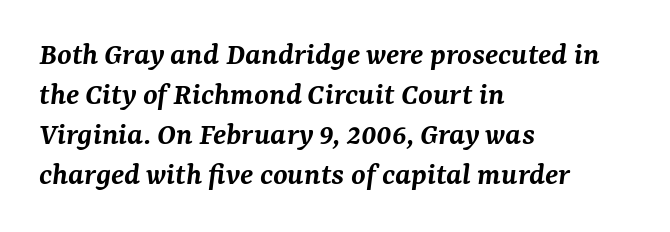
The image shows 33 px semibold serif type, italic (leaning right); set left-aligned, line spacing 1.21x, normal letter spacing, not underlined; medium stroke contrast and a medium x-height.
